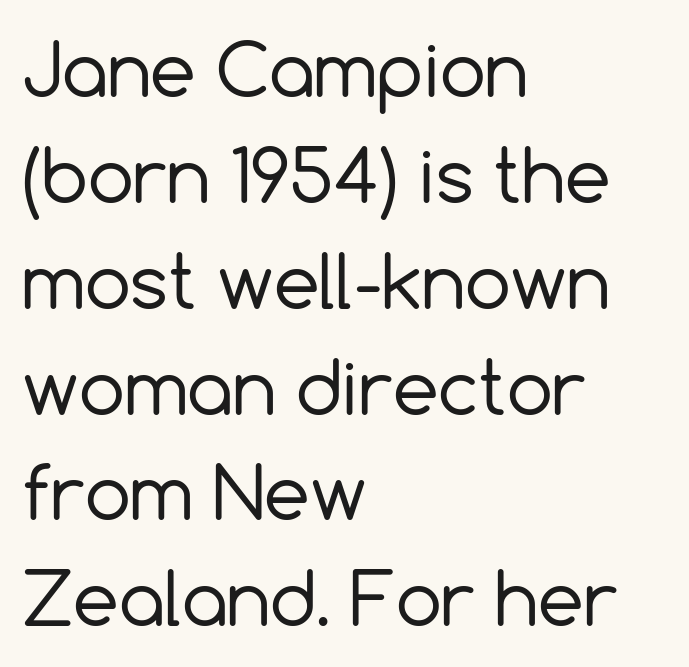
The image shows 73 px regular-weight sans-serif type, upright; set left-aligned, normal line spacing (1.45x), normal letter spacing, not underlined; a medium x-height.
